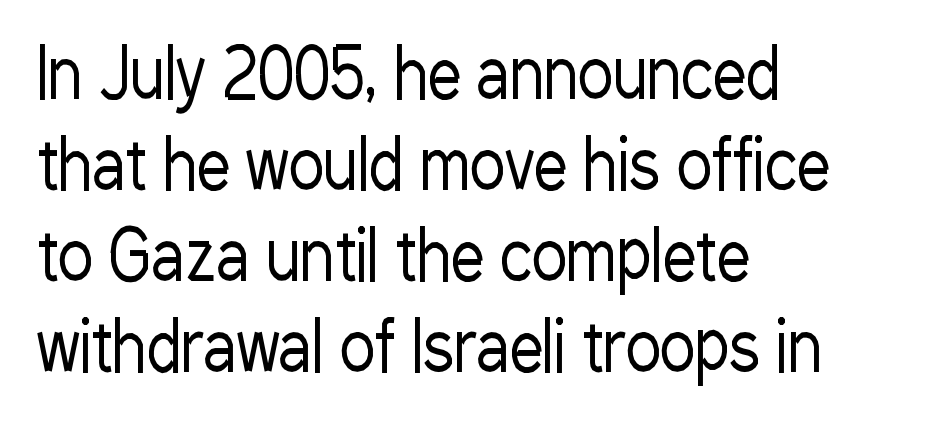
Q: Is the text bold? A: No.
Q: Is the text italic (slanted)? A: No, it is upright.
Q: Is the typeface a serif or a sans-serif typeface? A: Sans-serif.
Q: Is the text underlined? A: No.
Q: How is the paragraph aligned? A: Left-aligned.
Q: Is the spacing between letters normal or unusually wide? A: Normal.
Q: Is the spacing between lines tight, normal or loose? A: Normal.
Q: Width (condensed, normal, or wide)? A: Condensed.
Q: Stroke contrast? A: Low.
Q: x-height? A: Medium.
Q: Monospaced? A: No.
